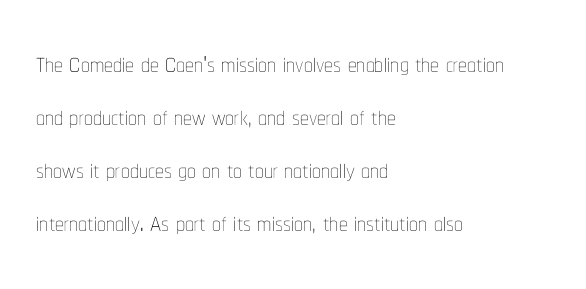
{"italic": "no", "bold": "no", "weight": "thin", "width": "condensed", "stroke_contrast": "low", "x_height": "medium", "monospaced": "no", "underline": "no", "align": "left", "line_spacing": "normal", "line_spacing_ratio": 1.51, "letter_spacing": "normal", "letter_spacing_em": 0.0, "glyph_px": 35}
